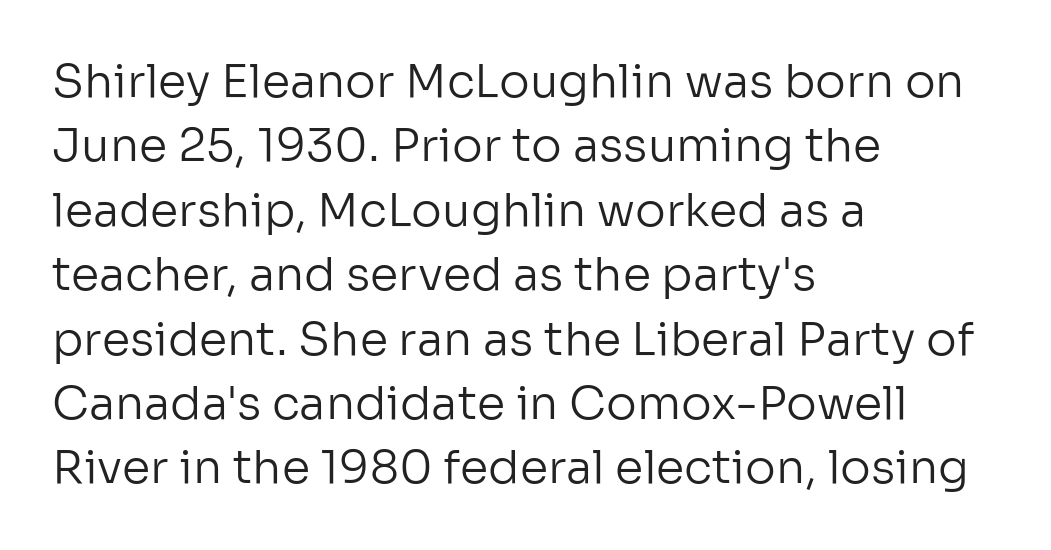
{"serif": "no", "italic": "no", "bold": "no", "weight": "regular", "width": "normal", "stroke_contrast": "low", "x_height": "medium", "monospaced": "no", "underline": "no", "align": "left", "line_spacing": "normal", "line_spacing_ratio": 1.4, "letter_spacing": "normal", "letter_spacing_em": 0.0, "glyph_px": 46}
